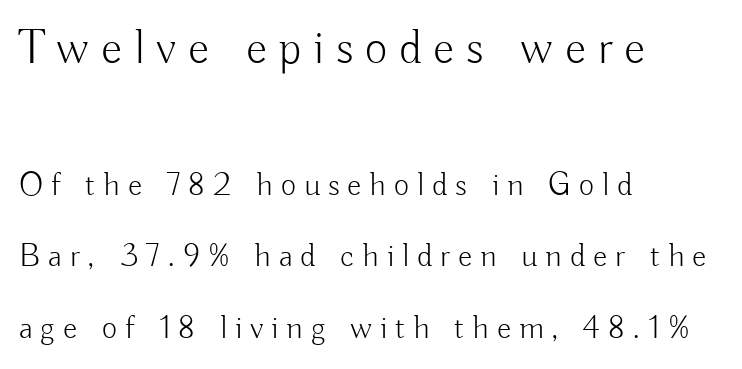
Q: Is the text bold? A: No.
Q: Is the text italic (slanted)? A: No, it is upright.
Q: Is the typeface a serif or a sans-serif typeface? A: Sans-serif.
Q: Is the text underlined? A: No.
Q: How is the paragraph aligned? A: Left-aligned.
Q: Is the spacing between letters normal or unusually wide? A: Unusually wide.
Q: Is the spacing between lines tight, normal or loose? A: Loose.
Q: Which block of text is set in a larger size, the first (top) or the second (bottom)? A: The first (top) one.
Q: Width (condensed, normal, or wide)? A: Normal.
Q: Stroke contrast? A: Low.
Q: x-height? A: Small.
Q: Monospaced? A: No.
